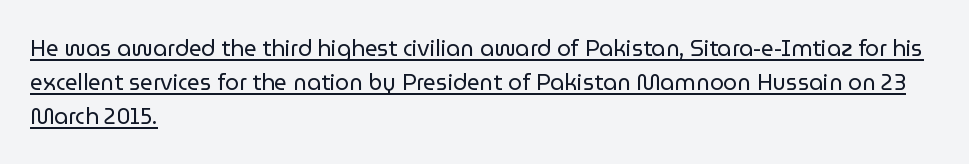
{"italic": "no", "bold": "no", "underline": "yes", "align": "left", "line_spacing": "normal", "line_spacing_ratio": 1.54, "letter_spacing": "normal", "letter_spacing_em": 0.0, "glyph_px": 22}
